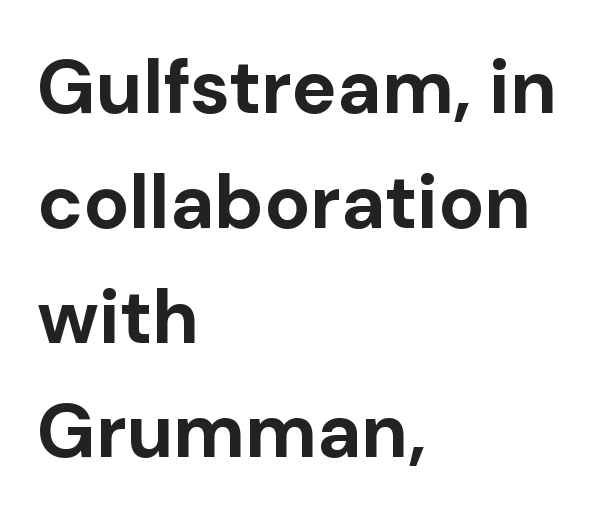
The image shows 76 px bold sans-serif type, upright; set left-aligned, normal line spacing (1.51x), normal letter spacing, not underlined; low stroke contrast and a medium x-height.
